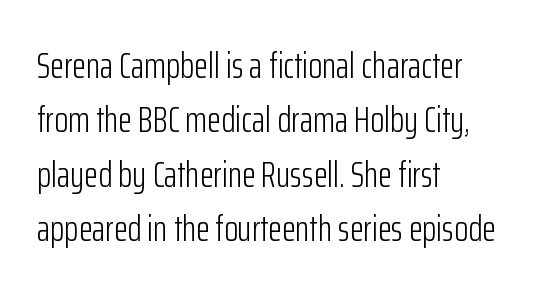
Q: Is the text bold? A: No.
Q: Is the text italic (slanted)? A: No, it is upright.
Q: Is the typeface a serif or a sans-serif typeface? A: Sans-serif.
Q: Is the text underlined? A: No.
Q: How is the paragraph aligned? A: Left-aligned.
Q: Is the spacing between letters normal or unusually wide? A: Normal.
Q: Is the spacing between lines tight, normal or loose? A: Normal.
Q: Width (condensed, normal, or wide)? A: Condensed.
Q: Stroke contrast? A: Low.
Q: x-height? A: Medium.
Q: Monospaced? A: No.
